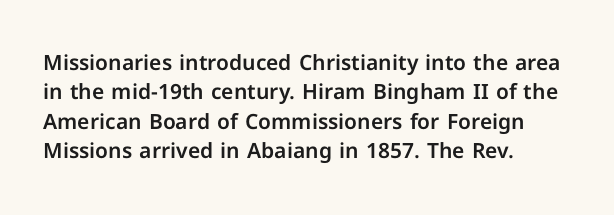
Q: Is the text italic (slanted)? A: No, it is upright.
Q: Is the text underlined? A: No.
Q: How is the paragraph aligned? A: Left-aligned.
Q: Is the spacing between letters normal or unusually wide? A: Normal.
Q: Is the spacing between lines tight, normal or loose? A: Normal.
